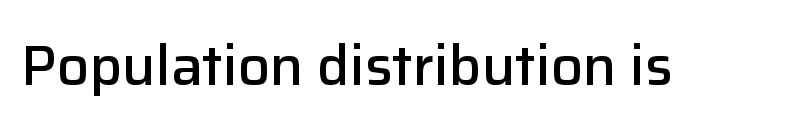
You can tell from the bare stems that sans-serif type was used. Caption: standard tracking, unaltered. Is this a fixed-width face? No — the glyphs have proportional, varying widths. Strokes here are thickened, but only to semibold level.
